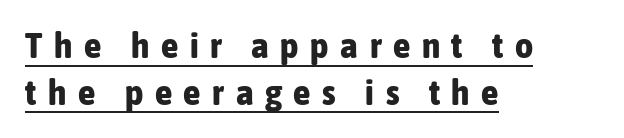
{"serif": "no", "italic": "no", "bold": "yes", "weight": "bold", "width": "condensed", "stroke_contrast": "low", "x_height": "medium", "monospaced": "no", "underline": "yes", "align": "left", "line_spacing": "normal", "line_spacing_ratio": 1.34, "letter_spacing": "wide", "letter_spacing_em": 0.33, "glyph_px": 35}
